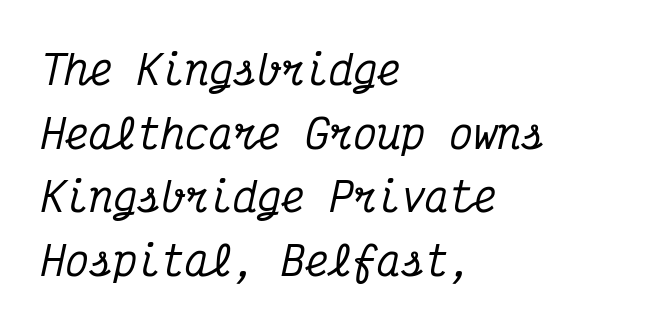
{"serif": "yes", "italic": "yes", "lean": "right", "slant_degrees": 12, "width": "condensed", "stroke_contrast": "medium", "x_height": "medium", "monospaced": "yes", "underline": "no", "align": "left", "line_spacing": "normal", "line_spacing_ratio": 1.59, "letter_spacing": "normal", "letter_spacing_em": 0.0, "glyph_px": 40}
